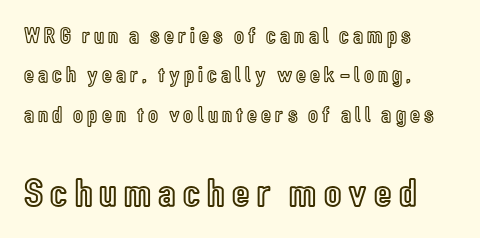
The image shows 40 px condensed type, upright; set left-aligned, line spacing 1.71x, not underlined; the second (bottom) block is 1.74x larger; a medium x-height.
